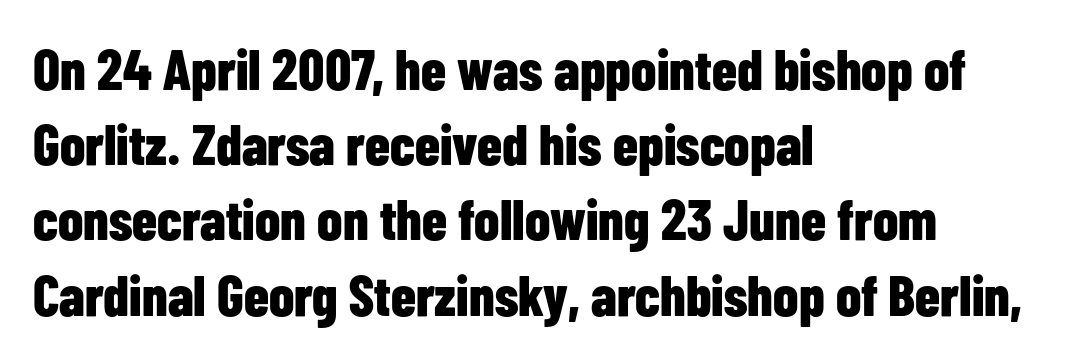
The image shows 57 px bold, condensed sans-serif type, upright; set left-aligned, normal line spacing (1.32x), normal letter spacing, not underlined; low stroke contrast and a medium x-height.
